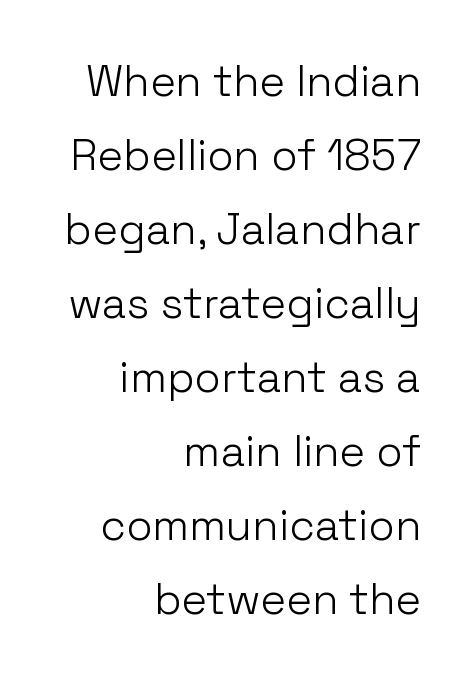
Where is the straight margin? On the right. You can tell it's not italic because the verticals are truly vertical. Looks like regular typesetting: each glyph gets only the width it needs. Descenders are the only things crossing below the line. Typographically, this falls in the sans-serif category.
